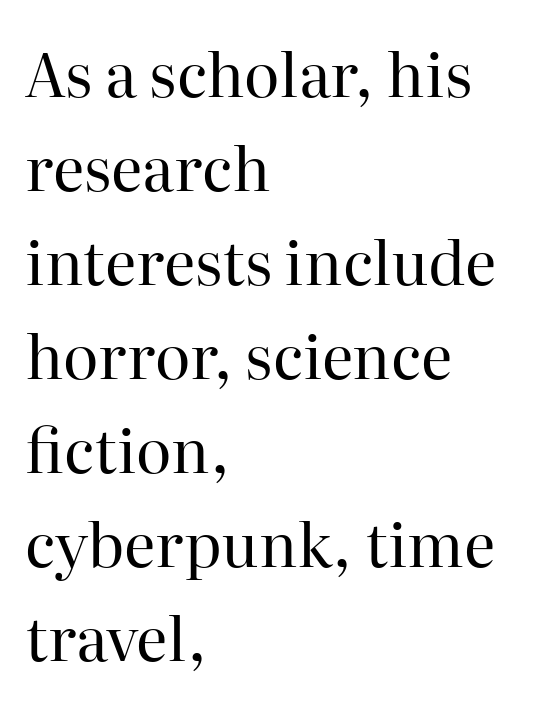
The gaps between neighbouring characters are ordinary and unremarkable. Teacher's note: observe the even left margin — that is flush-left alignment. The space directly below the letters is spotless. Old-style or modern, the face here clearly has serifs.
